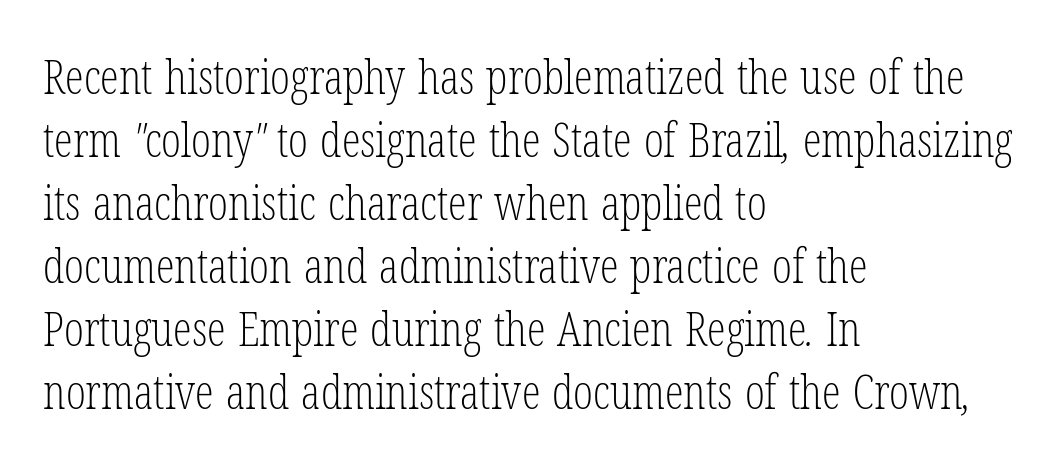
{"serif": "yes", "bold": "no", "weight": "light", "width": "condensed", "stroke_contrast": "low", "x_height": "medium", "monospaced": "no", "underline": "no", "align": "left", "line_spacing": "normal", "line_spacing_ratio": 1.34, "letter_spacing": "normal", "letter_spacing_em": 0.0, "glyph_px": 47}
